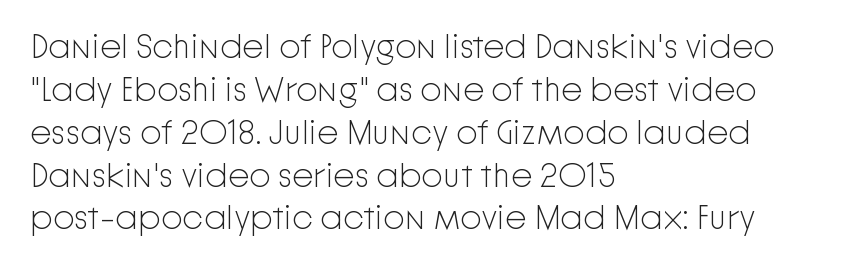
Style check: upright. Classification — sans serif. The rendering keeps characters at their native spacing. If you measured baseline to baseline, you'd find a middling distance. Alignment: flush left.
